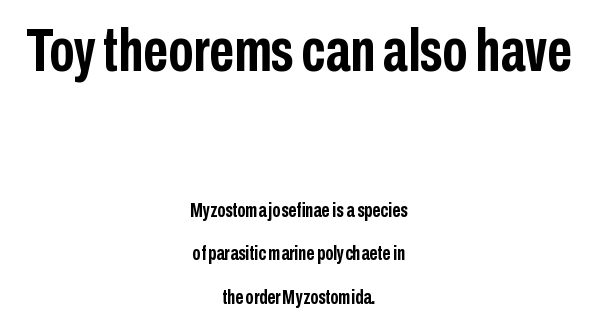
The designer dialed line spacing up above the default. The face used here is a sans, in the tradition of grotesques and geometrics. Is this a fixed-width face? No — the glyphs have proportional, varying widths. Here the first block reads like a headline and the second like body copy. Type without underlining. If you drew a line through each stem, it would be perfectly vertical.
